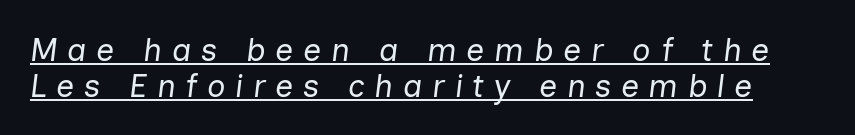
Q: Is the text bold? A: No.
Q: Is the text italic (slanted)? A: Yes, it leans right by about 7 degrees.
Q: Is the text underlined? A: Yes.
Q: Is the spacing between letters normal or unusually wide? A: Unusually wide.
Q: Is the spacing between lines tight, normal or loose? A: Tight.
Q: Width (condensed, normal, or wide)? A: Normal.
Q: Stroke contrast? A: Low.
Q: x-height? A: Medium.
Q: Monospaced? A: No.
